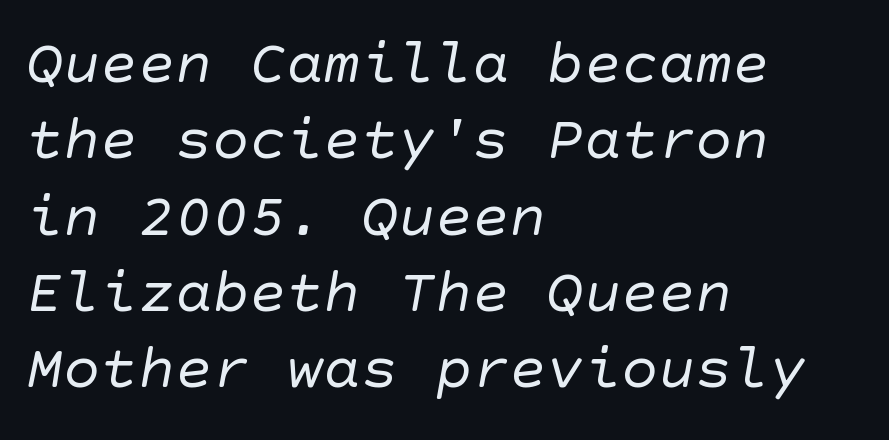
Q: Is the text bold? A: No.
Q: Is the typeface a serif or a sans-serif typeface? A: Sans-serif.
Q: Is the text underlined? A: No.
Q: How is the paragraph aligned? A: Left-aligned.
Q: Is the spacing between letters normal or unusually wide? A: Normal.
Q: Width (condensed, normal, or wide)? A: Normal.
Q: Stroke contrast? A: Low.
Q: x-height? A: Large.
